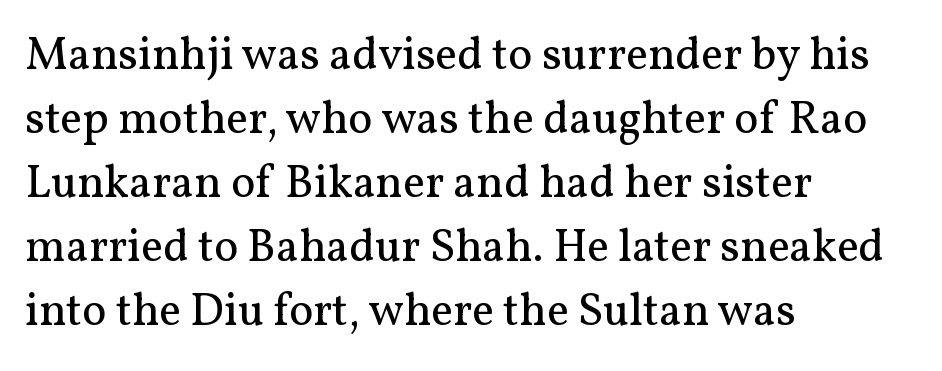
Q: Is the text bold? A: No.
Q: Is the text italic (slanted)? A: No, it is upright.
Q: Is the typeface a serif or a sans-serif typeface? A: Serif.
Q: Is the text underlined? A: No.
Q: How is the paragraph aligned? A: Left-aligned.
Q: Is the spacing between letters normal or unusually wide? A: Normal.
Q: Is the spacing between lines tight, normal or loose? A: Normal.
Q: Width (condensed, normal, or wide)? A: Normal.
Q: Stroke contrast? A: Medium.
Q: x-height? A: Medium.
Q: Monospaced? A: No.
